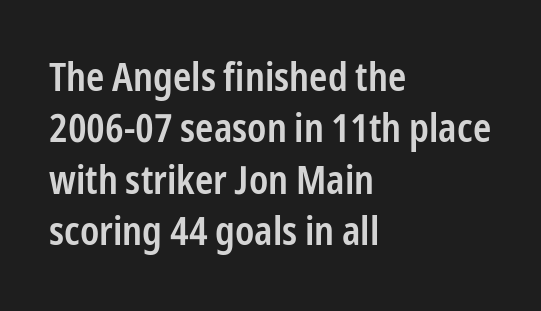
{"serif": "no", "italic": "no", "bold": "semi", "weight": "semibold", "width": "condensed", "stroke_contrast": "low", "x_height": "medium", "monospaced": "no", "underline": "no", "align": "left", "line_spacing": "normal", "line_spacing_ratio": 1.32, "letter_spacing": "normal", "letter_spacing_em": 0.0, "glyph_px": 39}
